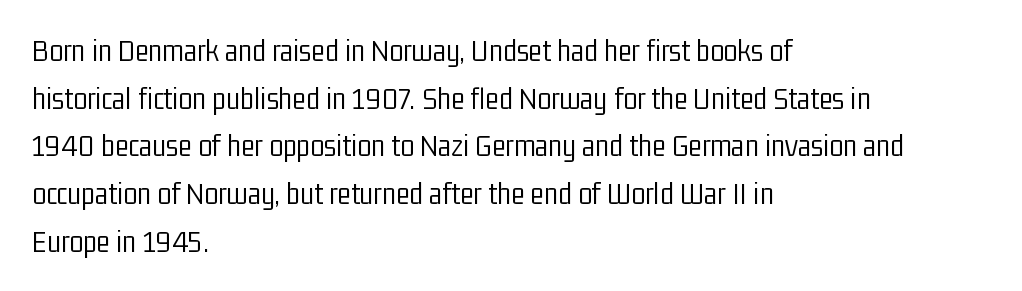
The rendering uses natural spacing where letterforms have individual widths. I'd call this a sans setting — the letters go barefoot. The lettering holds an erect, upright posture throughout. The typeface has the unassuming heft of standard copy or less.
